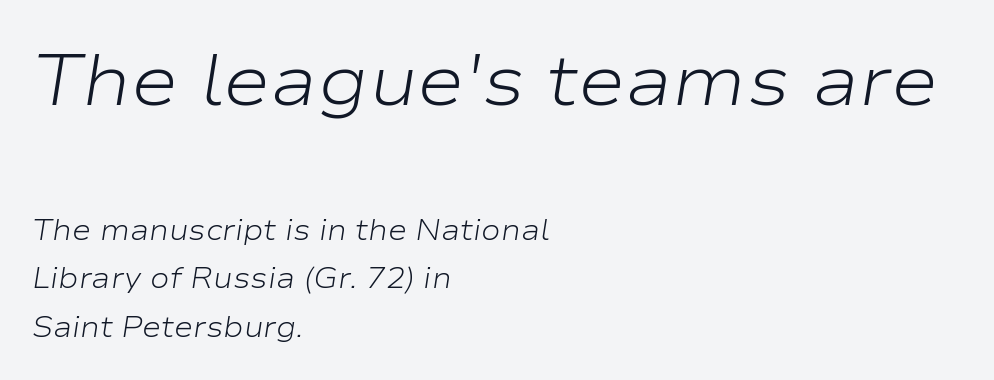
The face used here is proportionally spaced, like ordinary book or web type. The passage shown is not underscored anywhere. Glyph-to-glyph distance matches everyday printed text. Every character sits at an angle, as italics do. On a weight scale, this lands at 450 or below. The lines are quadded left.
